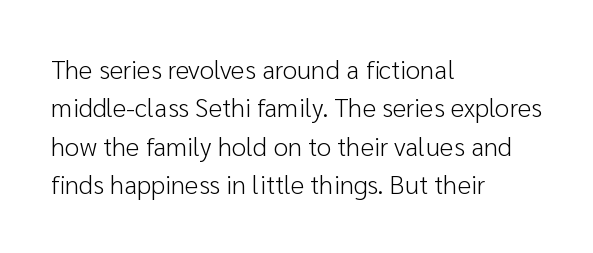
Q: Is the text bold? A: No.
Q: Is the text italic (slanted)? A: No, it is upright.
Q: Is the text underlined? A: No.
Q: How is the paragraph aligned? A: Left-aligned.
Q: Is the spacing between letters normal or unusually wide? A: Normal.
Q: Is the spacing between lines tight, normal or loose? A: Normal.
